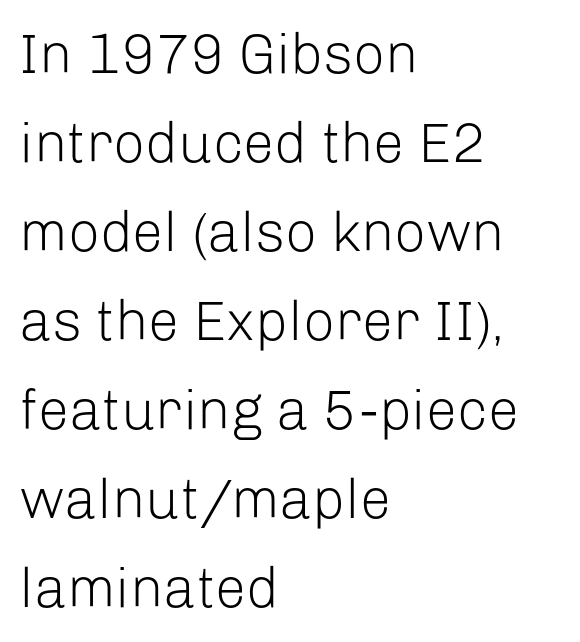
Q: Is the text bold? A: No.
Q: Is the text italic (slanted)? A: No, it is upright.
Q: Is the typeface a serif or a sans-serif typeface? A: Sans-serif.
Q: Is the text underlined? A: No.
Q: How is the paragraph aligned? A: Left-aligned.
Q: Is the spacing between letters normal or unusually wide? A: Normal.
Q: Is the spacing between lines tight, normal or loose? A: Normal.
Q: Width (condensed, normal, or wide)? A: Normal.
Q: Stroke contrast? A: Low.
Q: x-height? A: Medium.
Q: Monospaced? A: No.
